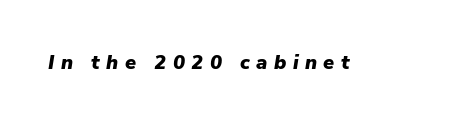
{"italic": "yes", "lean": "right", "slant_degrees": 9, "bold": "yes", "underline": "no", "letter_spacing": "wide", "letter_spacing_em": 0.32, "glyph_px": 20}
